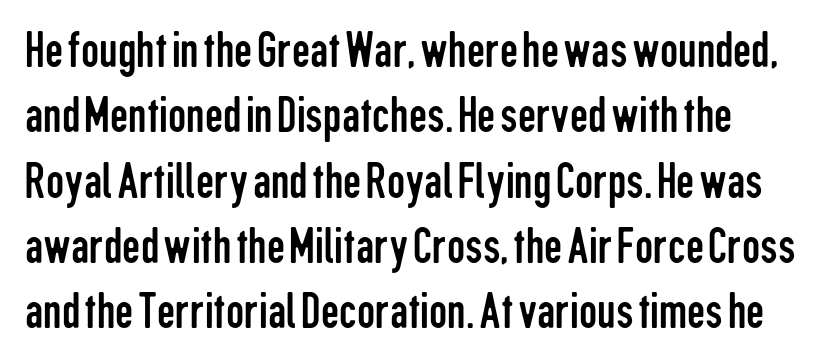
The passage shown stacks its lines at a standard gap. The specimen omits any rule beneath the text block's lines. Each letter's strokes conclude bluntly, with no projecting serifs. These glyphs show unthickened strokes, regular width or finer. The lettering stays uniformly vertical, giving the passage a roman look. Character widths vary here, with narrow letters taking less room than wide ones.
